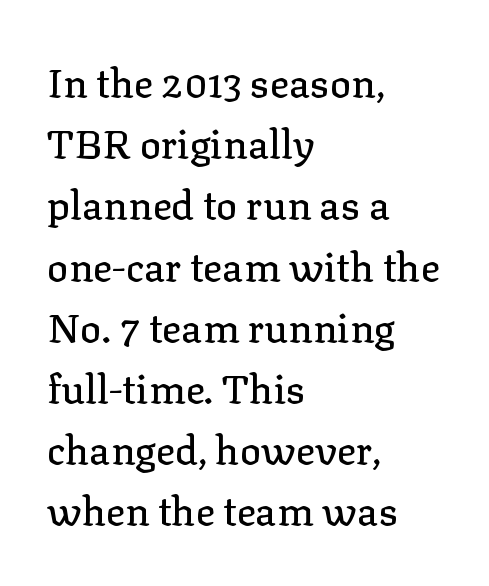
{"serif": "yes", "italic": "no", "width": "normal", "stroke_contrast": "low", "x_height": "medium", "monospaced": "no", "underline": "no", "align": "left", "line_spacing": "normal", "line_spacing_ratio": 1.53, "letter_spacing": "normal", "letter_spacing_em": 0.0, "glyph_px": 40}
